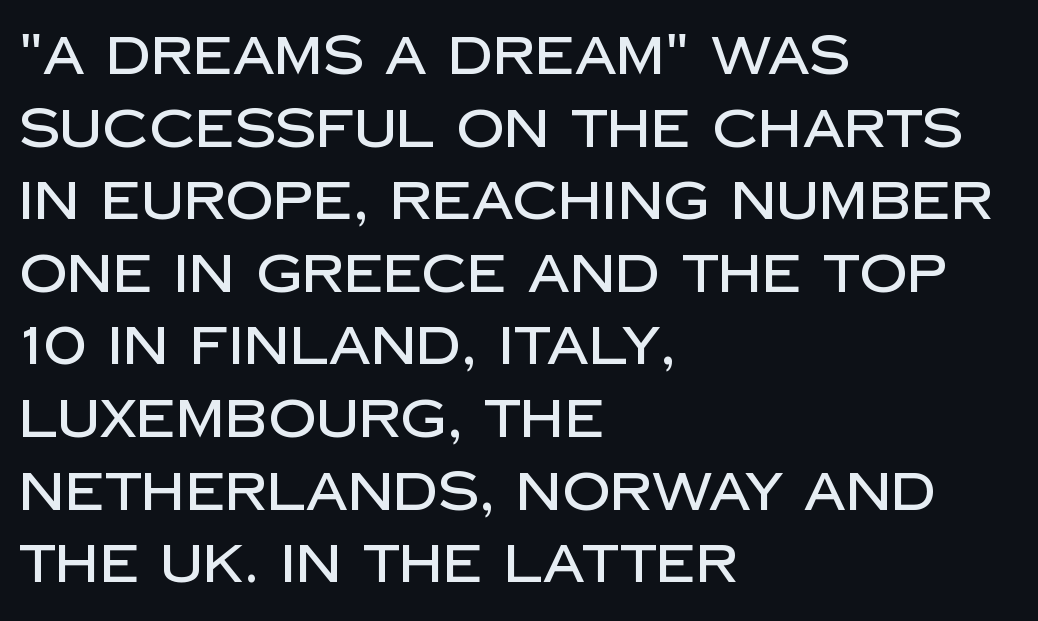
The rendering uses a moderate line-height, typical for paragraphs. A typesetter would call this zero additional tracking. The passage is arranged the way most books set body copy — flush left. The letters stand upright; this is a roman face.
